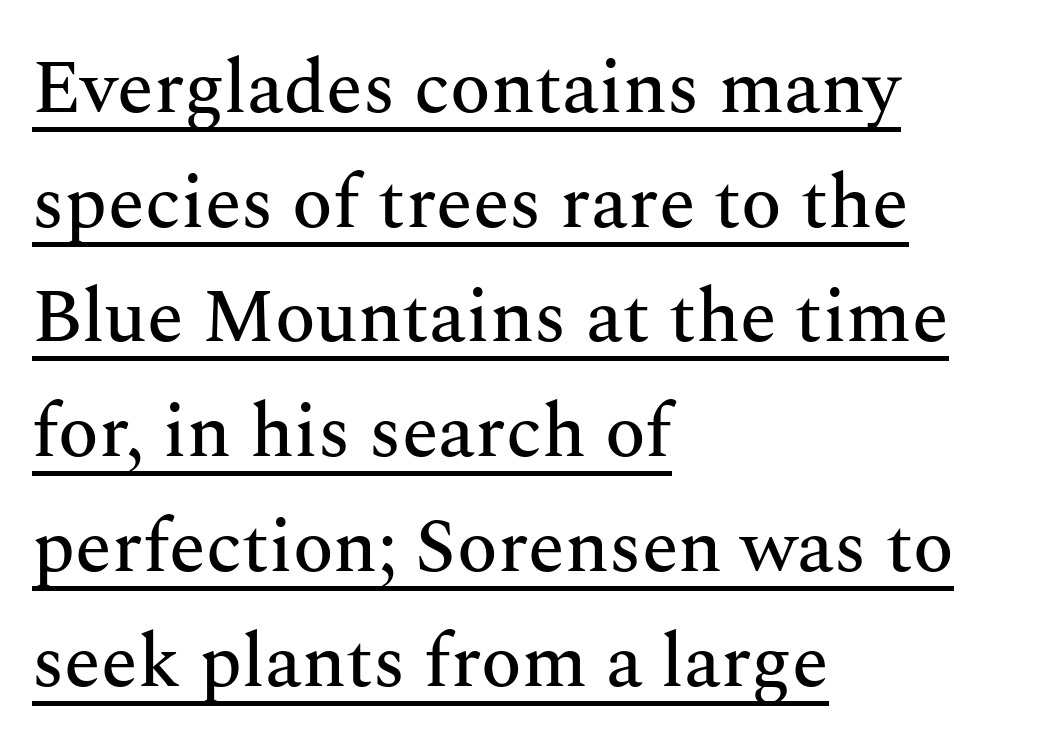
{"serif": "yes", "italic": "no", "width": "normal", "stroke_contrast": "medium", "x_height": "medium", "monospaced": "no", "underline": "yes", "align": "left", "line_spacing": "normal", "line_spacing_ratio": 1.53, "letter_spacing": "normal", "letter_spacing_em": 0.0, "glyph_px": 75}
